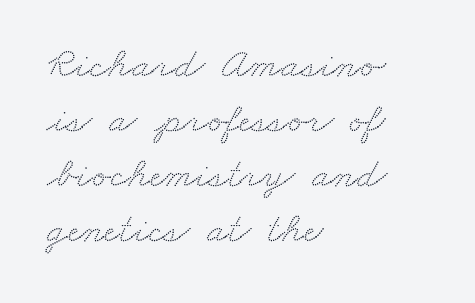
The image shows 42 px wide serif type; set left-aligned, normal line spacing (1.31x), normal letter spacing, not underlined; medium stroke contrast and a small x-height.
